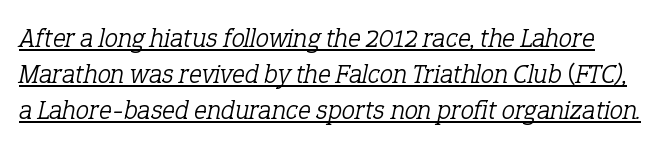
Rendered with sloped, italic letterforms. The cut favours lightness, reaching ordinary text weight at its darkest. Students, observe the line beneath the letters — that is underlining. Standard letterfit; no display-style spreading of the glyphs.
